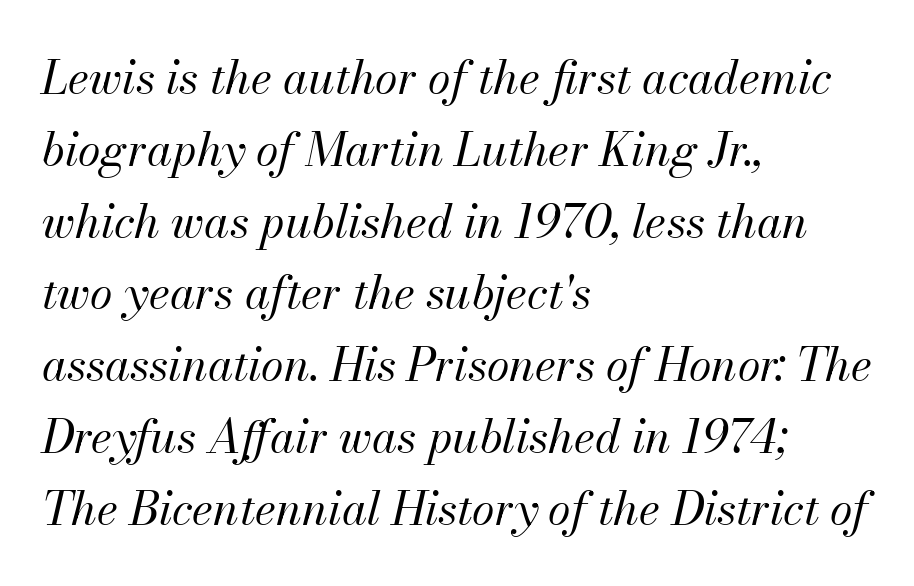
Q: Is the text bold? A: No.
Q: Is the text italic (slanted)? A: Yes, it leans right by about 13 degrees.
Q: Is the text underlined? A: No.
Q: How is the paragraph aligned? A: Left-aligned.
Q: Is the spacing between letters normal or unusually wide? A: Normal.
Q: Is the spacing between lines tight, normal or loose? A: Normal.
Q: Width (condensed, normal, or wide)? A: Normal.
Q: Stroke contrast? A: Medium.
Q: x-height? A: Small.
Q: Monospaced? A: No.
